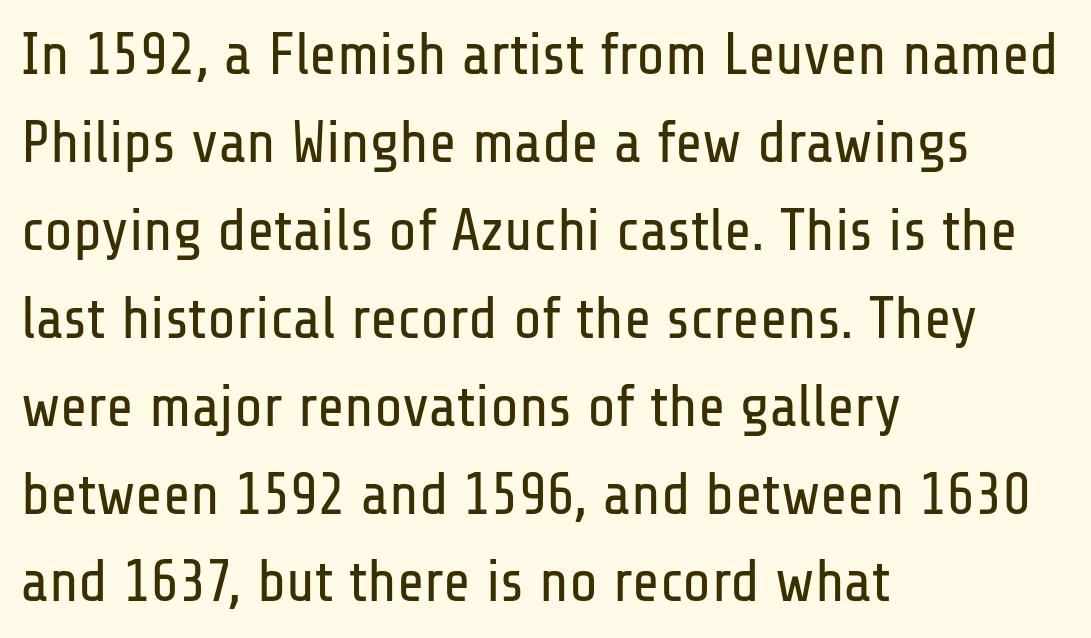
Q: Is the text bold? A: No.
Q: Is the text italic (slanted)? A: No, it is upright.
Q: Is the typeface a serif or a sans-serif typeface? A: Sans-serif.
Q: Is the text underlined? A: No.
Q: How is the paragraph aligned? A: Left-aligned.
Q: Is the spacing between letters normal or unusually wide? A: Normal.
Q: Is the spacing between lines tight, normal or loose? A: Normal.
Q: Width (condensed, normal, or wide)? A: Condensed.
Q: Stroke contrast? A: Low.
Q: x-height? A: Medium.
Q: Monospaced? A: No.
